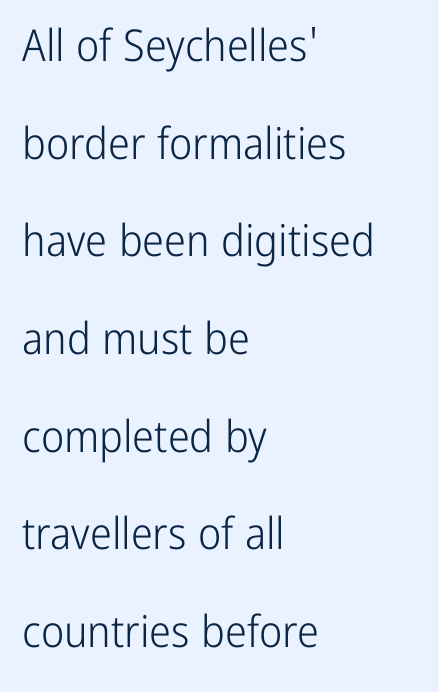
The image shows 44 px light, condensed sans-serif type, upright; set left-aligned, loose line spacing (2.22x), normal letter spacing, not underlined; low stroke contrast and a medium x-height.
